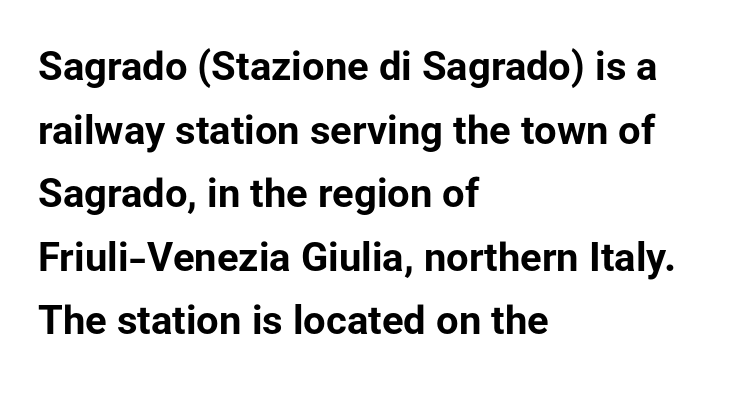
The image shows 40 px bold sans-serif type, upright; set left-aligned, normal line spacing (1.59x), normal letter spacing, not underlined; low stroke contrast and a medium x-height.
